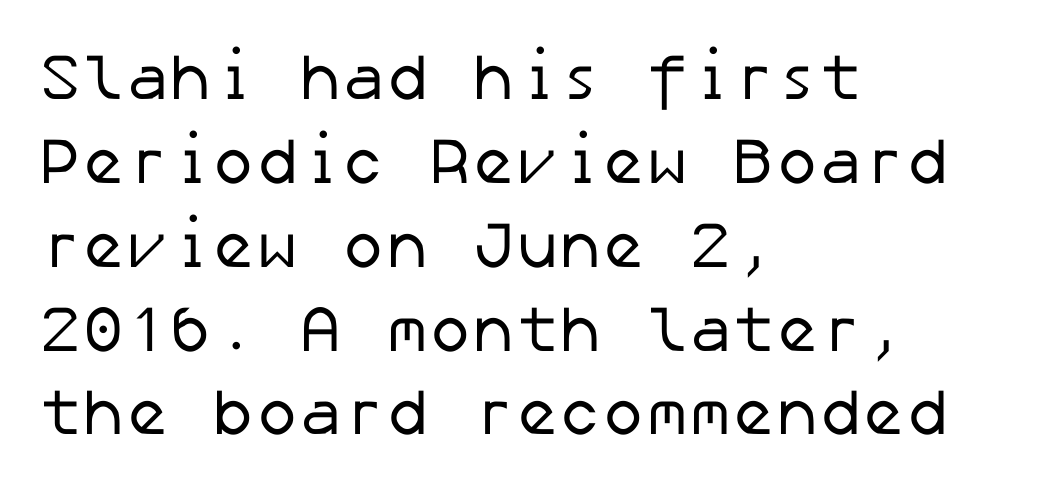
The rendering keeps characters at their native spacing. Stems and bowls with no extra thickness — not bold. The passage shown is typeset with a sans-serif family. The area under the type is left untouched. Students, observe: this is what conventionally led text looks like.
